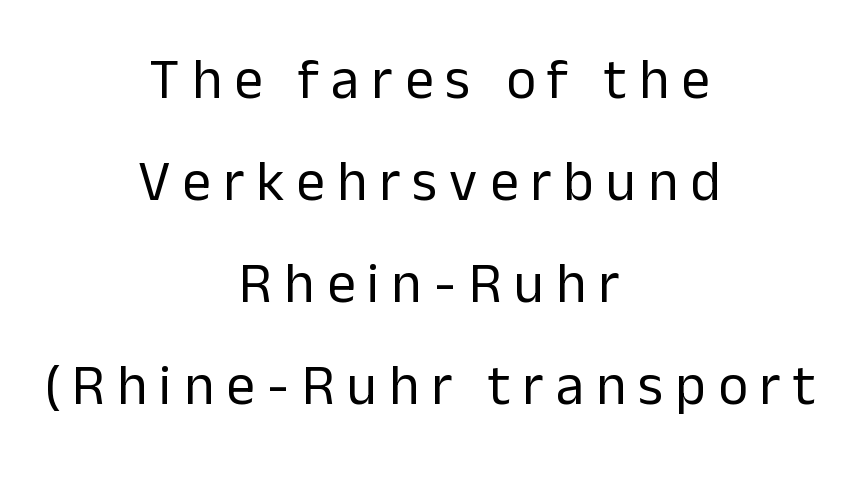
The image shows 57 px regular-weight sans-serif type, upright; set centered, line spacing 1.79x, unusually wide letter spacing (+0.21 em), not underlined; low stroke contrast and a medium x-height.
